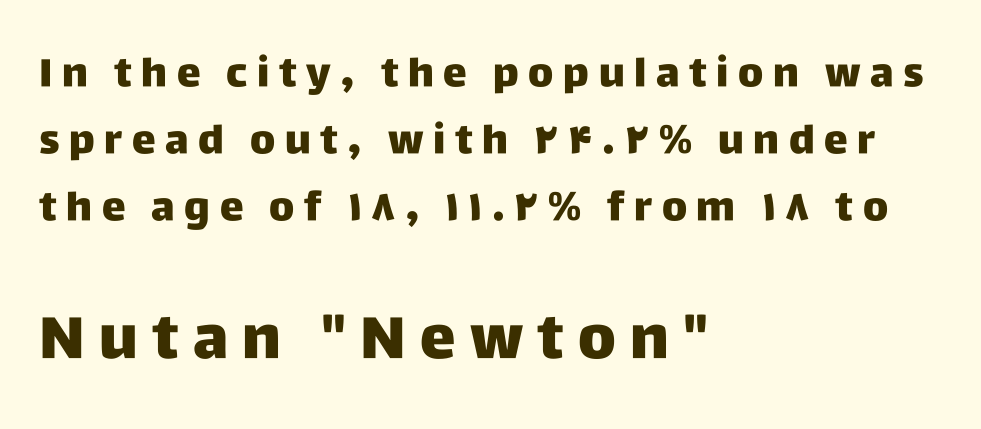
How are the letters spaced? Widely, with obvious added tracking. The rendering shows plain stroke endings on the letterforms — a sans-serif design. The rendering uses a moderate line-height, typical for paragraphs. The following chunk of copy outweighs the initial chunk in type size. Proportional: the letters do not fall into vertical columns.
